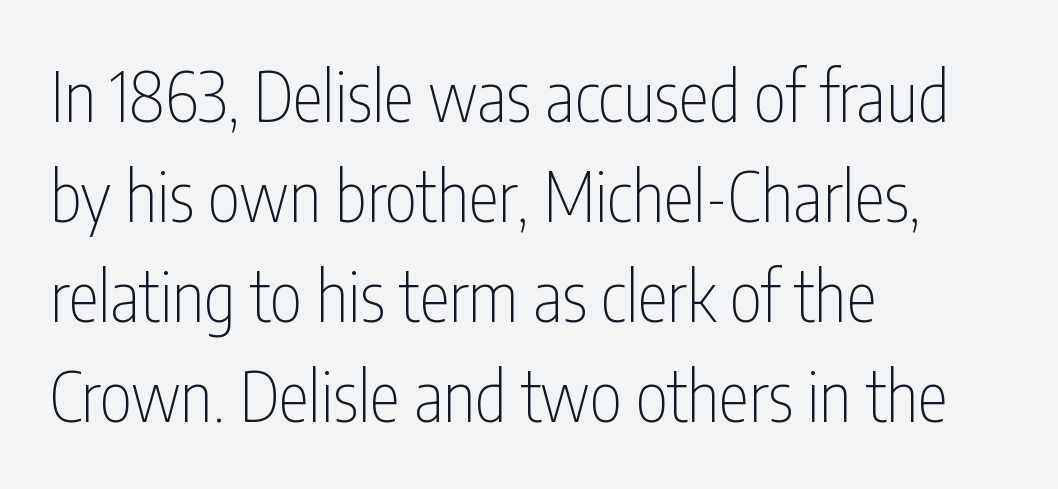
Q: Is the text bold? A: No.
Q: Is the text italic (slanted)? A: No, it is upright.
Q: Is the typeface a serif or a sans-serif typeface? A: Sans-serif.
Q: Is the text underlined? A: No.
Q: How is the paragraph aligned? A: Left-aligned.
Q: Is the spacing between letters normal or unusually wide? A: Normal.
Q: Is the spacing between lines tight, normal or loose? A: Normal.
Q: Width (condensed, normal, or wide)? A: Condensed.
Q: Stroke contrast? A: Low.
Q: x-height? A: Medium.
Q: Monospaced? A: No.
